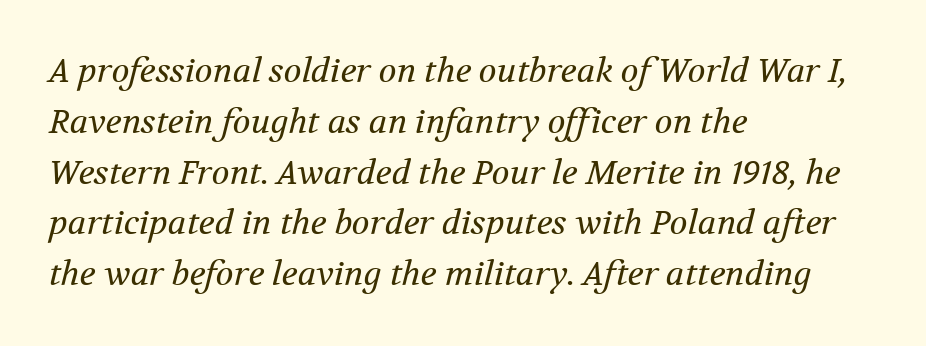
The image shows 33 px regular-weight serif type, italic (leaning right); set left-aligned, normal line spacing (1.54x), normal letter spacing, not underlined; medium stroke contrast and a medium x-height.
